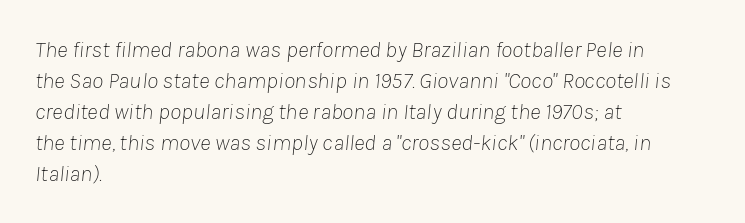
{"italic": "yes", "lean": "right", "slant_degrees": 8, "bold": "no", "underline": "no", "align": "left", "line_spacing": "normal", "line_spacing_ratio": 1.35, "letter_spacing": "normal", "letter_spacing_em": 0.0, "glyph_px": 23}
